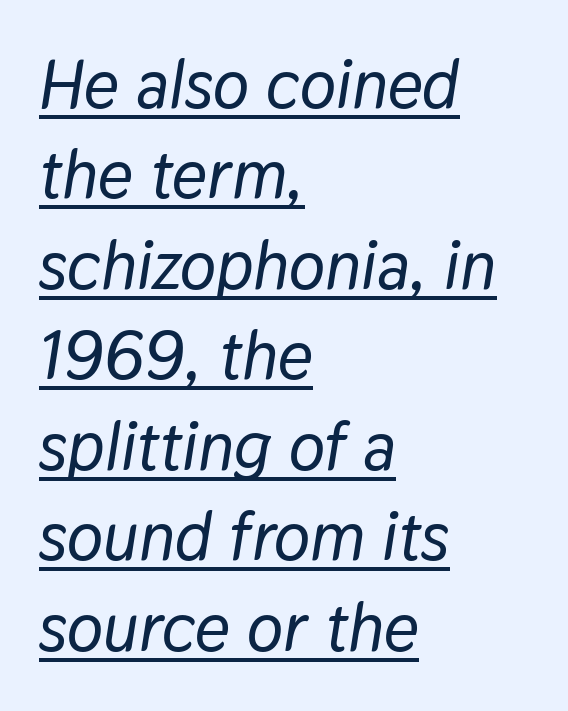
The image shows 68 px text type, italic (leaning right); set left-aligned, normal line spacing (1.33x), normal letter spacing, underlined; low stroke contrast and a medium x-height.
